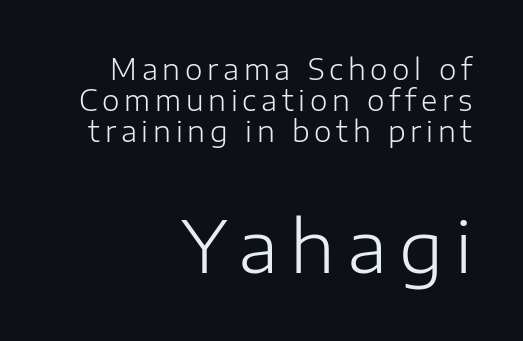
The image shows 70 px light sans-serif type, upright; set right-aligned, tight line spacing (1.11x), not underlined; the second (bottom) block is 2.5x larger; low stroke contrast and a medium x-height.
